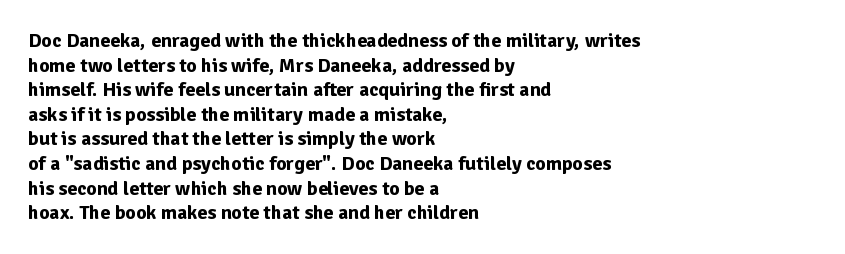
Q: Is the text bold? A: Yes.
Q: Is the text italic (slanted)? A: No, it is upright.
Q: Is the text underlined? A: No.
Q: How is the paragraph aligned? A: Left-aligned.
Q: Is the spacing between letters normal or unusually wide? A: Normal.
